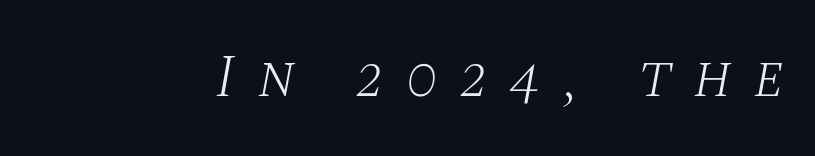
Check under the words: just untouched page. The passage shown is typed in a proportional face where columns would drift. The letters look calm and open, with moderate or lighter stems. The specimen reads as italic at a glance. The characters display serif detailing at their extremities.
